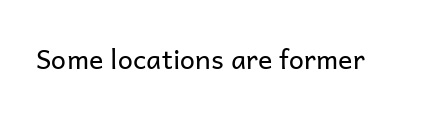
Q: Is the text bold? A: No.
Q: Is the text italic (slanted)? A: No, it is upright.
Q: Is the text underlined? A: No.
Q: Is the spacing between letters normal or unusually wide? A: Normal.
